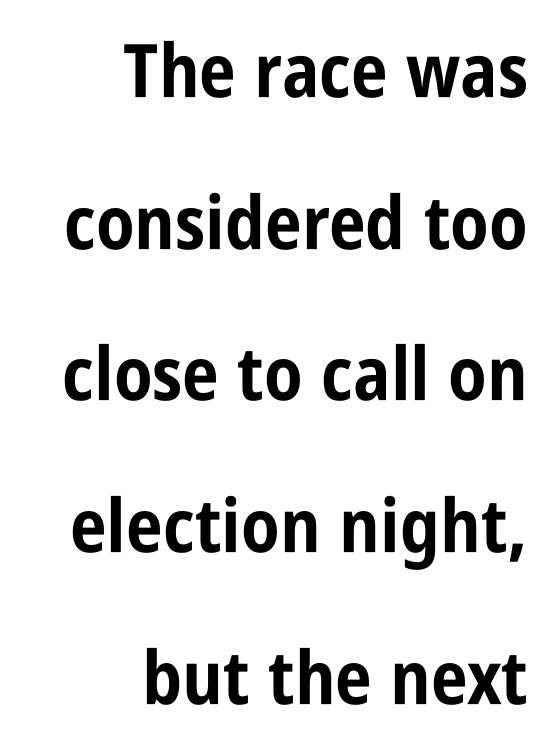
The face used here is proportionally spaced, like ordinary book or web type. Regarding serifs, this sample does without them. You can tell it's not italic because the verticals are truly vertical. Does the weight exceed regular? Yes, all the way to bold. Reading down the column, the eye jumps a long way to each next line.
